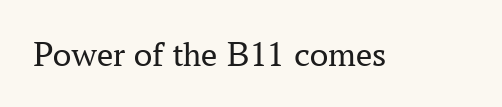
Q: Is the text bold? A: No.
Q: Is the text italic (slanted)? A: No, it is upright.
Q: Is the typeface a serif or a sans-serif typeface? A: Serif.
Q: Is the text underlined? A: No.
Q: Is the spacing between letters normal or unusually wide? A: Normal.
Q: Width (condensed, normal, or wide)? A: Normal.
Q: Stroke contrast? A: Medium.
Q: x-height? A: Medium.
Q: Monospaced? A: No.
